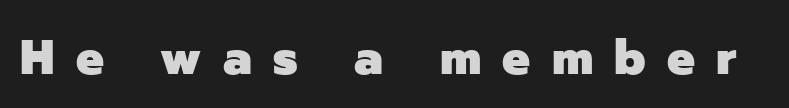
The image shows 49 px heavy sans-serif type, upright; set unusually wide letter spacing (+0.43 em), not underlined; low stroke contrast and a medium x-height.
